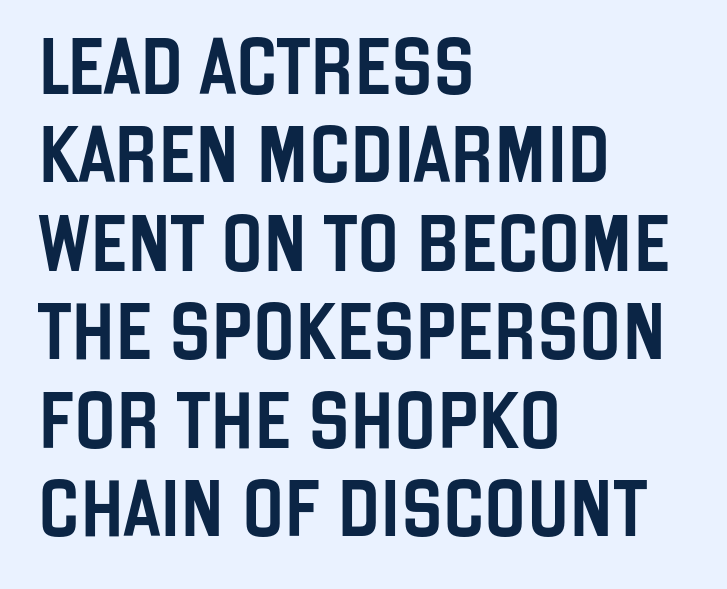
The image shows 56 px condensed sans-serif type, upright; set left-aligned, normal line spacing (1.58x), normal letter spacing, not underlined; low stroke contrast and a large x-height.
